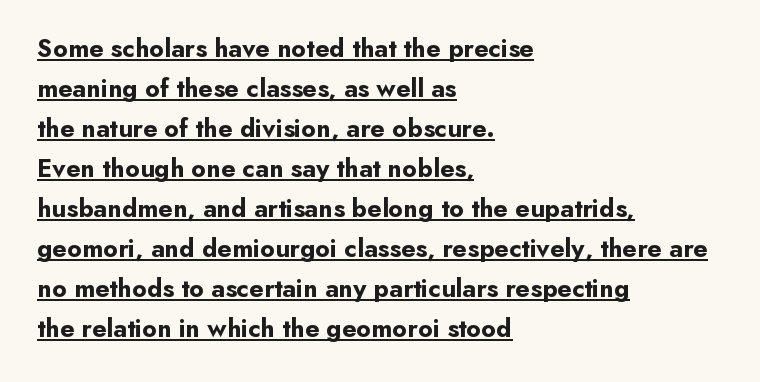
The image shows 26 px bold type, upright; set left-aligned, normal line spacing (1.54x), normal letter spacing, underlined.
